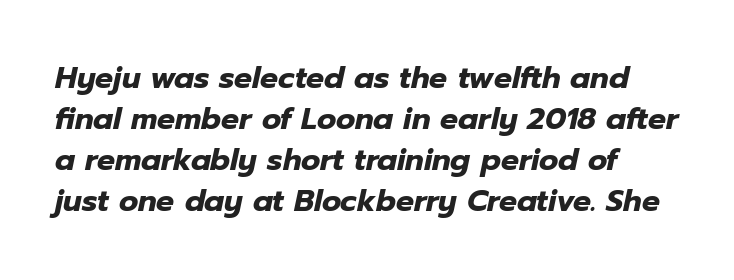
The image shows 30 px heavy type, italic (leaning right); set normal line spacing (1.37x), normal letter spacing, not underlined; low stroke contrast and a medium x-height.
